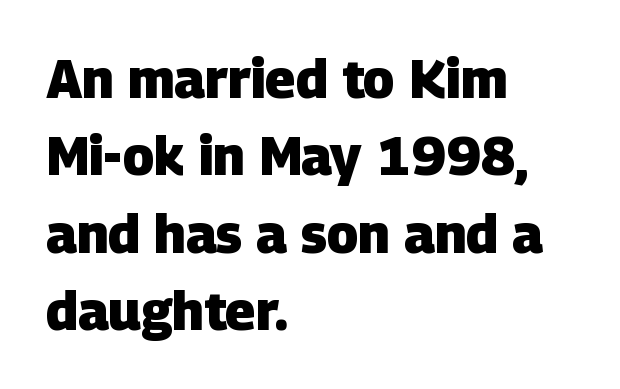
{"serif": "no", "bold": "yes", "weight": "heavy", "width": "normal", "stroke_contrast": "low", "x_height": "large", "monospaced": "no", "underline": "no", "align": "left", "line_spacing": "normal", "line_spacing_ratio": 1.46, "letter_spacing": "normal", "letter_spacing_em": 0.0, "glyph_px": 53}
